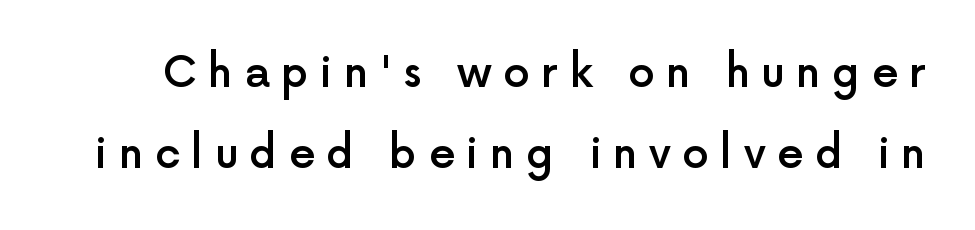
{"serif": "no", "italic": "no", "bold": "semi", "weight": "semibold", "width": "normal", "x_height": "medium", "monospaced": "no", "underline": "no", "line_spacing": "loose", "line_spacing_ratio": 1.92, "letter_spacing": "wide", "letter_spacing_em": 0.27, "glyph_px": 42}
